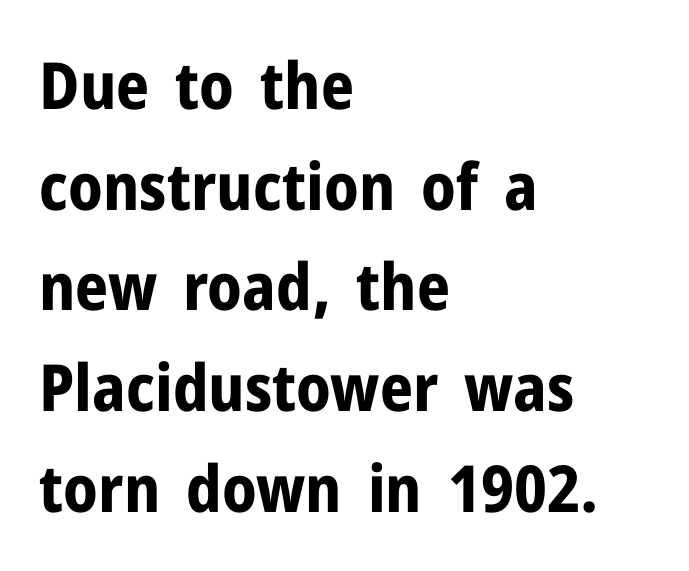
The image shows 65 px bold sans-serif type, upright; set left-aligned, normal line spacing (1.55x), normal letter spacing, not underlined; low stroke contrast and a medium x-height.
